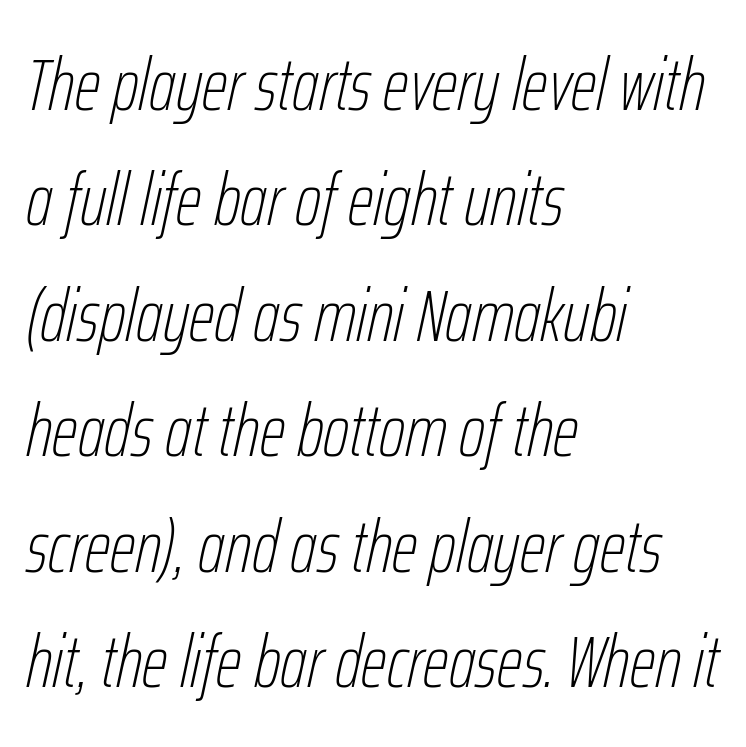
Q: Is the text bold? A: No.
Q: Is the text italic (slanted)? A: Yes, it leans right by about 12 degrees.
Q: Is the text underlined? A: No.
Q: How is the paragraph aligned? A: Left-aligned.
Q: Is the spacing between letters normal or unusually wide? A: Normal.
Q: Is the spacing between lines tight, normal or loose? A: Normal.
Q: Width (condensed, normal, or wide)? A: Condensed.
Q: Stroke contrast? A: Low.
Q: x-height? A: Medium.
Q: Monospaced? A: No.
